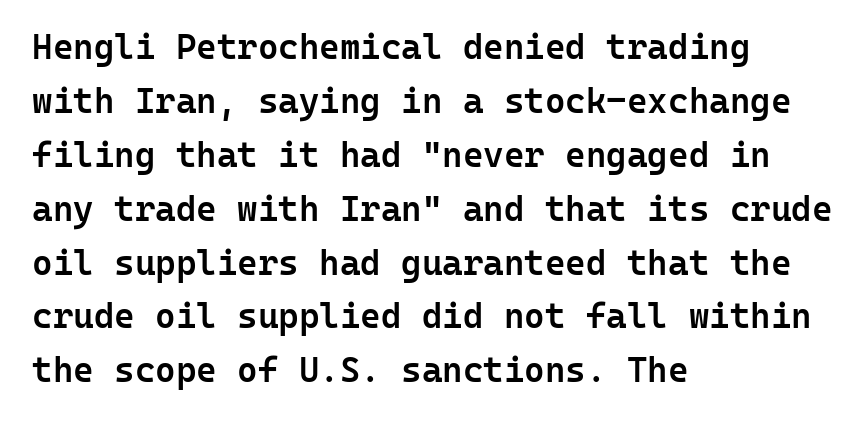
Q: Is the text bold? A: Semi-bold.
Q: Is the text italic (slanted)? A: No, it is upright.
Q: Is the typeface a serif or a sans-serif typeface? A: Sans-serif.
Q: Is the text underlined? A: No.
Q: How is the paragraph aligned? A: Left-aligned.
Q: Is the spacing between letters normal or unusually wide? A: Normal.
Q: Is the spacing between lines tight, normal or loose? A: Normal.
Q: Width (condensed, normal, or wide)? A: Normal.
Q: Stroke contrast? A: Low.
Q: x-height? A: Medium.
Q: Monospaced? A: Yes.
